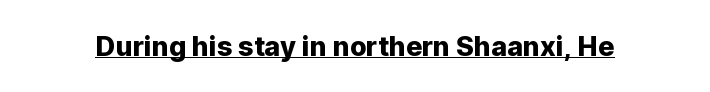
Q: Is the text italic (slanted)? A: No, it is upright.
Q: Is the text underlined? A: Yes.
Q: Is the spacing between letters normal or unusually wide? A: Normal.
